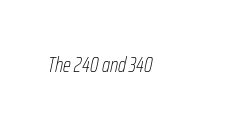
Q: Is the text bold? A: No.
Q: Is the text italic (slanted)? A: Yes, it leans right by about 12 degrees.
Q: Is the text underlined? A: No.
Q: How is the paragraph aligned? A: Left-aligned.
Q: Is the spacing between letters normal or unusually wide? A: Normal.
